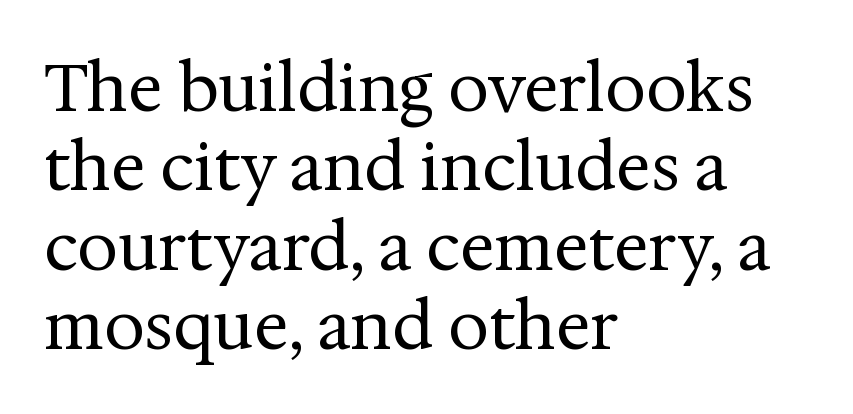
A typesetter would call this proportional, since set widths differ per character. Vertical stems look standard width or narrower in stroke. Classification — serif. Nothing unusual about the tracking: characters are spaced as the font intends. The type sits square on the baseline with zero lean.
